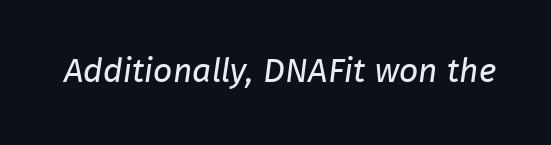
{"serif": "no", "bold": "no", "weight": "regular", "width": "normal", "stroke_contrast": "low", "x_height": "medium", "monospaced": "no", "underline": "no", "letter_spacing": "normal", "letter_spacing_em": 0.0, "glyph_px": 34}
